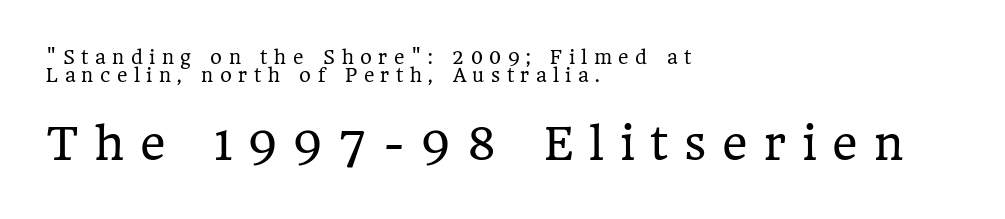
In terms of letterspacing, this is a distinctly airy, spread setting. Honestly, there is no underline to notice here at all. Looks like regular typesetting: each glyph gets only the width it needs. Bigger letters appear in the bottom chunk; the top chunk is reduced. Little horizontal feet cap the strokes, marking this as serif type.
